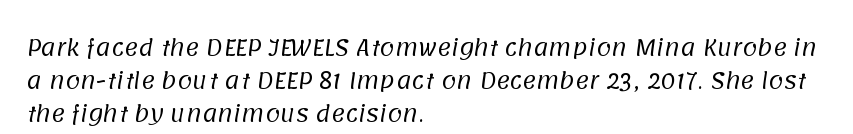
{"bold": "no", "underline": "no", "align": "left", "line_spacing": "normal", "line_spacing_ratio": 1.56, "letter_spacing": "normal", "letter_spacing_em": 0.0, "glyph_px": 21}
